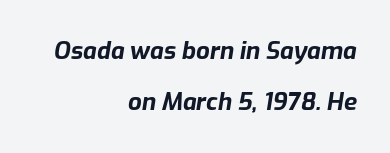
The image shows 24 px bold type, italic (leaning right); set right-aligned, loose line spacing (2.14x), normal letter spacing, not underlined.
